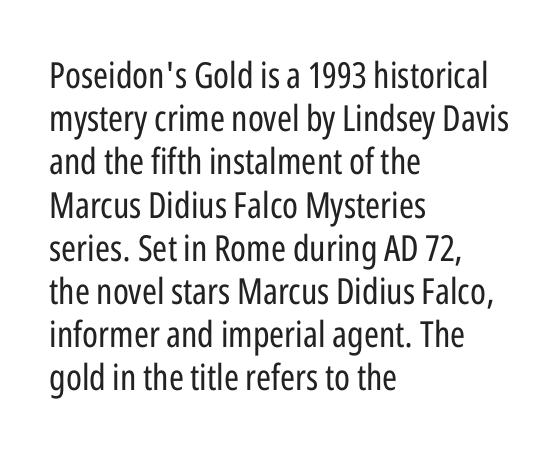
The image shows 36 px regular-weight, condensed sans-serif type, upright; set left-aligned, line spacing 1.2x, normal letter spacing, not underlined; low stroke contrast and a medium x-height.
